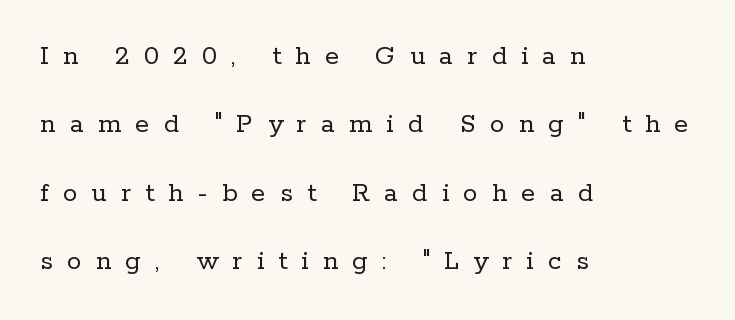
{"serif": "yes", "italic": "no", "bold": "no", "weight": "regular", "width": "normal", "stroke_contrast": "low", "x_height": "medium", "monospaced": "no", "underline": "no", "align": "left", "line_spacing": "loose", "line_spacing_ratio": 2.36, "letter_spacing": "wide", "letter_spacing_em": 0.49, "glyph_px": 29}
